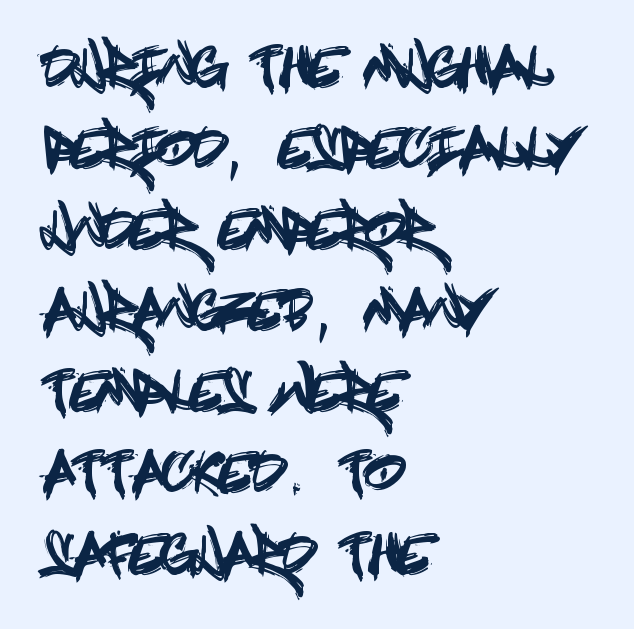
{"serif": "no", "width": "condensed", "x_height": "large", "underline": "no", "align": "left", "line_spacing": "normal", "line_spacing_ratio": 1.53, "letter_spacing": "normal", "letter_spacing_em": 0.0, "glyph_px": 53}
